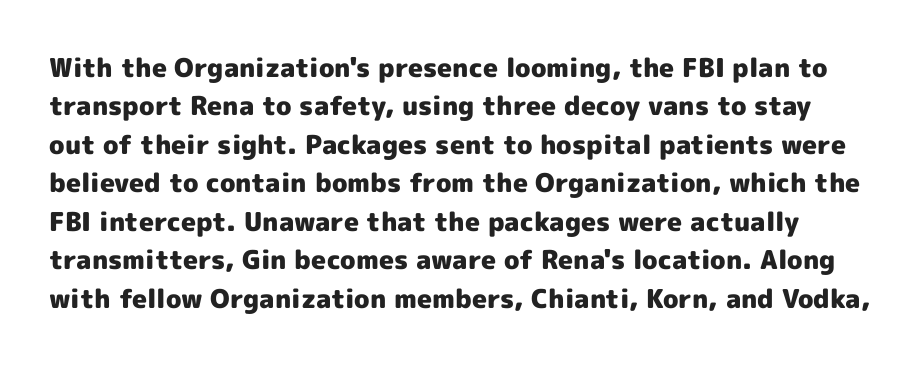
Strokes here are thick enough to call this a true bold. Is there any slant? The stems are plumb. The strip under each line holds only bare page. Vertically, the passage feels balanced, rows spaced as you'd expect.
